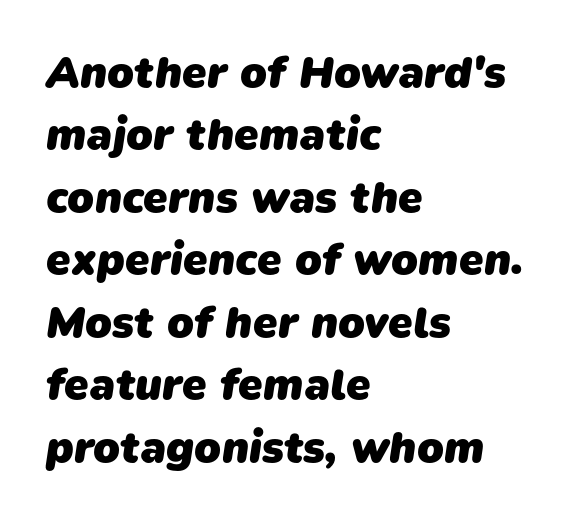
Q: Is the text bold? A: Yes.
Q: Is the typeface a serif or a sans-serif typeface? A: Sans-serif.
Q: Is the text underlined? A: No.
Q: How is the paragraph aligned? A: Left-aligned.
Q: Is the spacing between letters normal or unusually wide? A: Normal.
Q: Is the spacing between lines tight, normal or loose? A: Normal.
Q: Width (condensed, normal, or wide)? A: Normal.
Q: Stroke contrast? A: Low.
Q: x-height? A: Medium.
Q: Monospaced? A: No.
